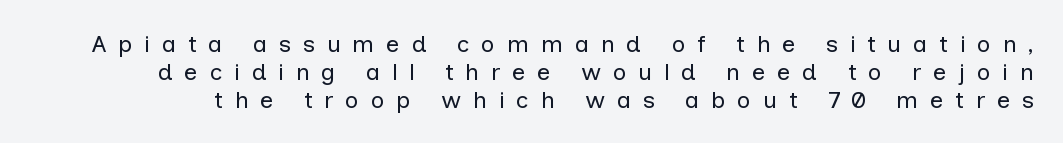
{"italic": "no", "bold": "no", "underline": "no", "line_spacing_ratio": 1.16, "letter_spacing": "wide", "letter_spacing_em": 0.48, "glyph_px": 24}
